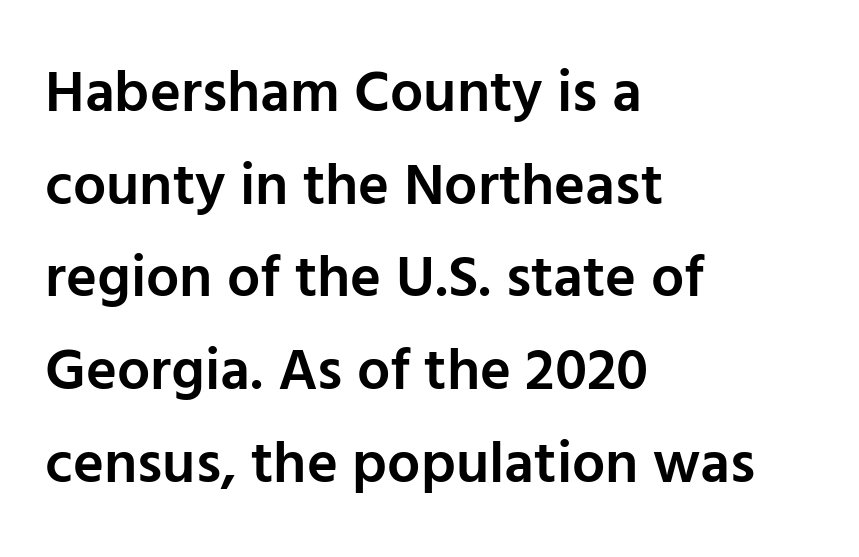
The image shows 59 px semibold sans-serif type, upright; set left-aligned, normal line spacing (1.57x), normal letter spacing, not underlined; low stroke contrast and a medium x-height.
